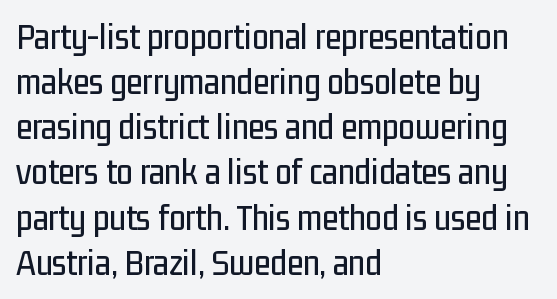
The image shows 37 px condensed sans-serif type, upright; set left-aligned, line spacing 1.22x, normal letter spacing, not underlined; low stroke contrast and a medium x-height.
